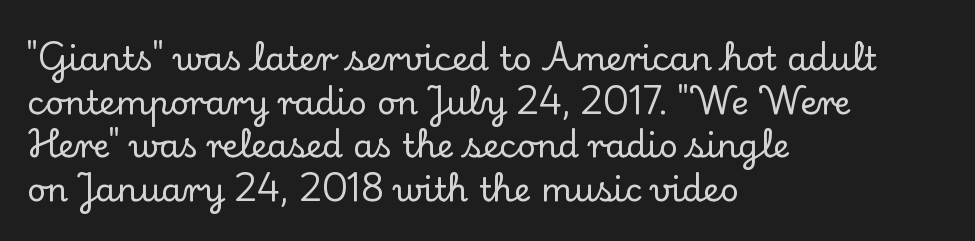
{"serif": "yes", "italic": "no", "width": "normal", "stroke_contrast": "low", "x_height": "small", "monospaced": "no", "underline": "no", "align": "left", "line_spacing": "normal", "line_spacing_ratio": 1.32, "letter_spacing": "normal", "letter_spacing_em": 0.0, "glyph_px": 33}
